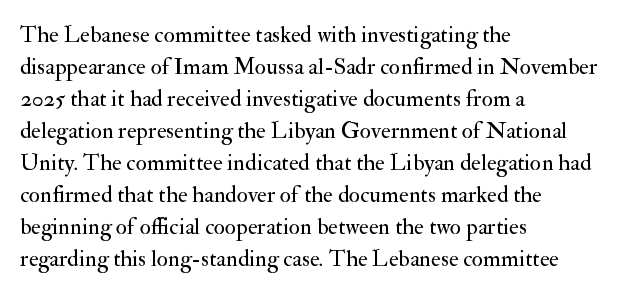
Q: Is the text bold? A: No.
Q: Is the text italic (slanted)? A: No, it is upright.
Q: Is the text underlined? A: No.
Q: How is the paragraph aligned? A: Left-aligned.
Q: Is the spacing between letters normal or unusually wide? A: Normal.
Q: Is the spacing between lines tight, normal or loose? A: Normal.
